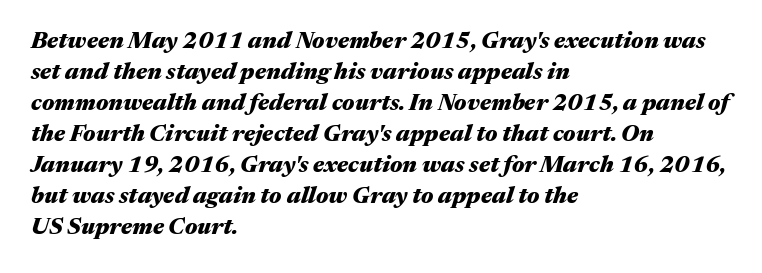
The image shows 23 px bold type, italic (leaning right); set left-aligned, normal line spacing (1.35x), normal letter spacing, not underlined.
